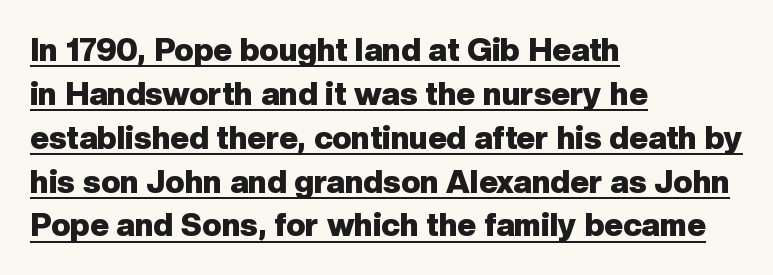
Q: Is the text bold? A: Yes.
Q: Is the text italic (slanted)? A: No, it is upright.
Q: Is the typeface a serif or a sans-serif typeface? A: Sans-serif.
Q: Is the text underlined? A: Yes.
Q: How is the paragraph aligned? A: Left-aligned.
Q: Is the spacing between letters normal or unusually wide? A: Normal.
Q: Is the spacing between lines tight, normal or loose? A: Normal.
Q: Width (condensed, normal, or wide)? A: Normal.
Q: Stroke contrast? A: Low.
Q: x-height? A: Medium.
Q: Monospaced? A: No.
